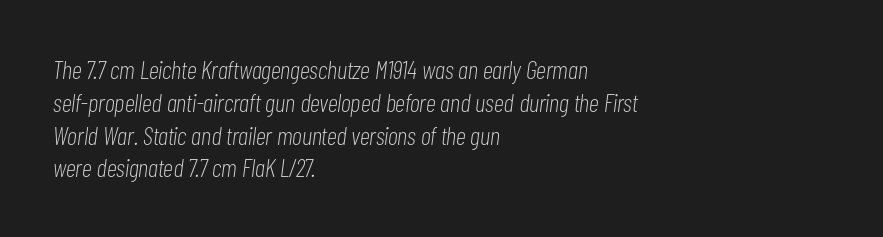
{"italic": "yes", "lean": "right", "slant_degrees": 7, "bold": "no", "underline": "no", "align": "left", "line_spacing": "normal", "line_spacing_ratio": 1.26, "letter_spacing": "normal", "letter_spacing_em": 0.0, "glyph_px": 26}
